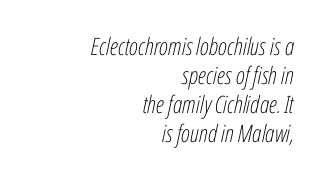
The image shows 24 px text type, italic (leaning right); set right-aligned, line spacing 1.21x, normal letter spacing, not underlined.
